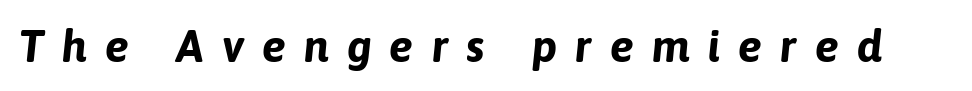
{"italic": "yes", "lean": "right", "slant_degrees": 6, "bold": "yes", "weight": "bold", "width": "normal", "stroke_contrast": "low", "x_height": "medium", "monospaced": "no", "underline": "no", "letter_spacing": "wide", "letter_spacing_em": 0.4, "glyph_px": 45}
